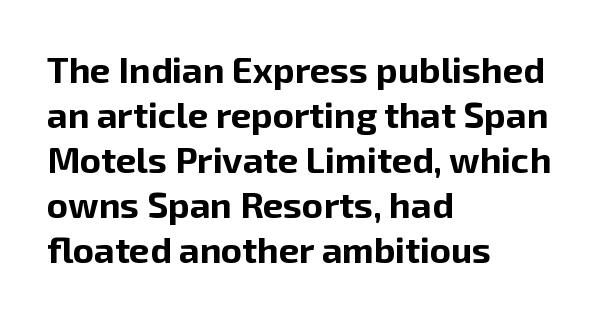
{"serif": "no", "italic": "no", "bold": "yes", "weight": "bold", "width": "normal", "stroke_contrast": "low", "x_height": "medium", "monospaced": "no", "underline": "no", "align": "left", "line_spacing": "normal", "line_spacing_ratio": 1.25, "letter_spacing": "normal", "letter_spacing_em": 0.0, "glyph_px": 36}
